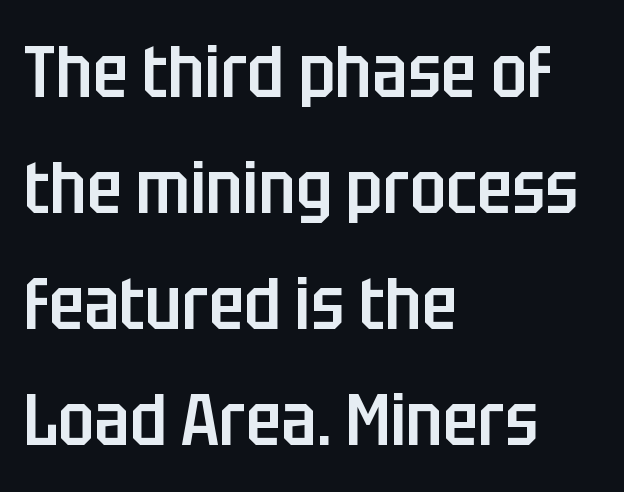
Q: Is the text bold? A: Semi-bold.
Q: Is the text italic (slanted)? A: No, it is upright.
Q: Is the typeface a serif or a sans-serif typeface? A: Sans-serif.
Q: Is the text underlined? A: No.
Q: How is the paragraph aligned? A: Left-aligned.
Q: Is the spacing between letters normal or unusually wide? A: Normal.
Q: Is the spacing between lines tight, normal or loose? A: Normal.
Q: Width (condensed, normal, or wide)? A: Condensed.
Q: Stroke contrast? A: Low.
Q: x-height? A: Large.
Q: Monospaced? A: No.
